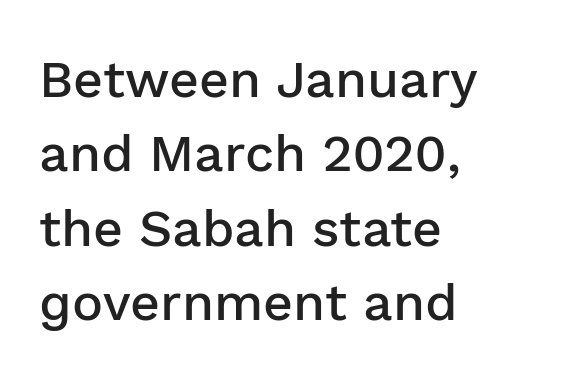
Q: Is the text bold? A: Semi-bold.
Q: Is the text italic (slanted)? A: No, it is upright.
Q: Is the typeface a serif or a sans-serif typeface? A: Sans-serif.
Q: Is the text underlined? A: No.
Q: How is the paragraph aligned? A: Left-aligned.
Q: Is the spacing between letters normal or unusually wide? A: Normal.
Q: Is the spacing between lines tight, normal or loose? A: Normal.
Q: Width (condensed, normal, or wide)? A: Normal.
Q: Stroke contrast? A: Low.
Q: x-height? A: Medium.
Q: Monospaced? A: No.
